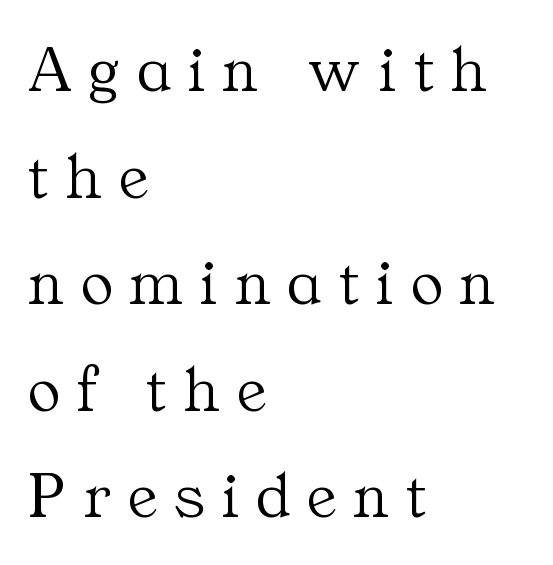
The image shows 67 px light serif type, upright; set left-aligned, normal line spacing (1.59x), unusually wide letter spacing (+0.26 em), not underlined; medium stroke contrast and a medium x-height.
